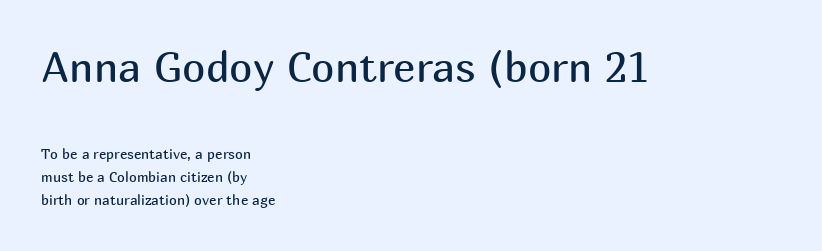
The image shows 42 px regular-weight sans-serif type, upright; set left-aligned, normal line spacing (1.67x), normal letter spacing, not underlined; the first (top) block is 3.0x larger; medium stroke contrast and a medium x-height.
